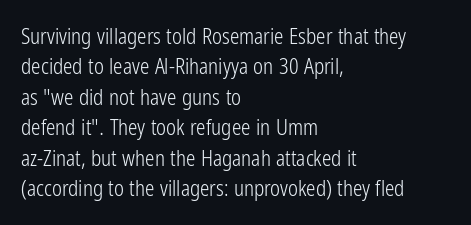
Q: Is the text bold? A: No.
Q: Is the text italic (slanted)? A: No, it is upright.
Q: Is the text underlined? A: No.
Q: How is the paragraph aligned? A: Left-aligned.
Q: Is the spacing between letters normal or unusually wide? A: Normal.
Q: Is the spacing between lines tight, normal or loose? A: Normal.
